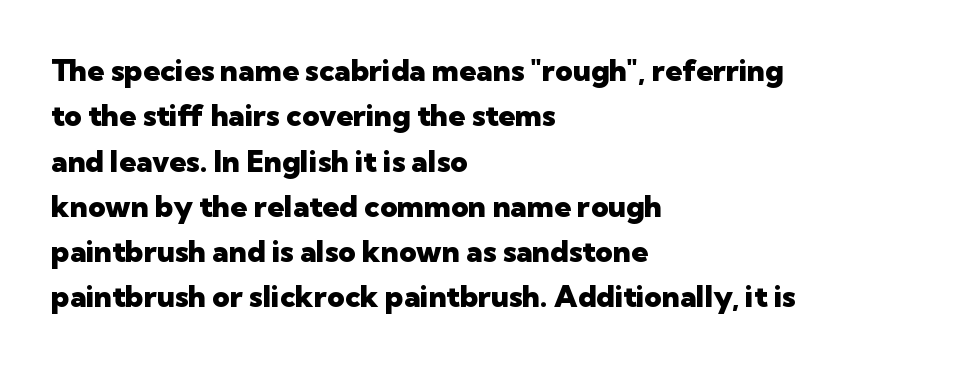
The image shows 30 px heavy sans-serif type, upright; set left-aligned, normal line spacing (1.51x), normal letter spacing, not underlined; low stroke contrast and a medium x-height.
